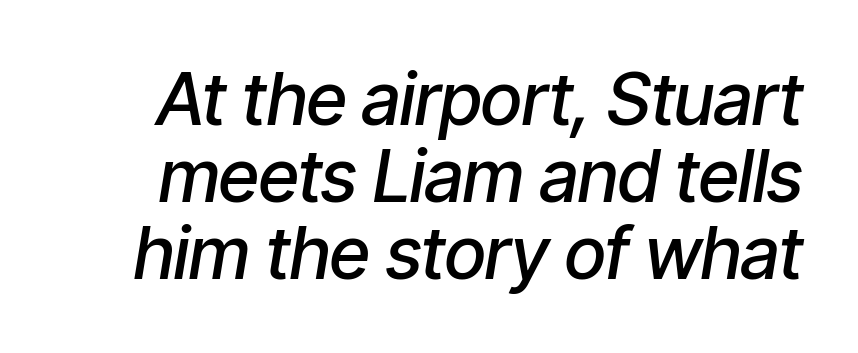
Q: Is the text bold? A: Semi-bold.
Q: Is the text italic (slanted)? A: Yes, it leans right by about 9 degrees.
Q: Is the text underlined? A: No.
Q: Is the spacing between letters normal or unusually wide? A: Normal.
Q: Is the spacing between lines tight, normal or loose? A: Tight.
Q: Width (condensed, normal, or wide)? A: Condensed.
Q: Stroke contrast? A: Low.
Q: x-height? A: Medium.
Q: Monospaced? A: No.
